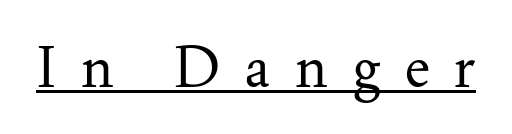
The glyphs in this specimen are seriffed. Decoration check: the copy is underlined. These lines are rendered in a variable-pitch font. Nope, not italic — everything's standing straight.
